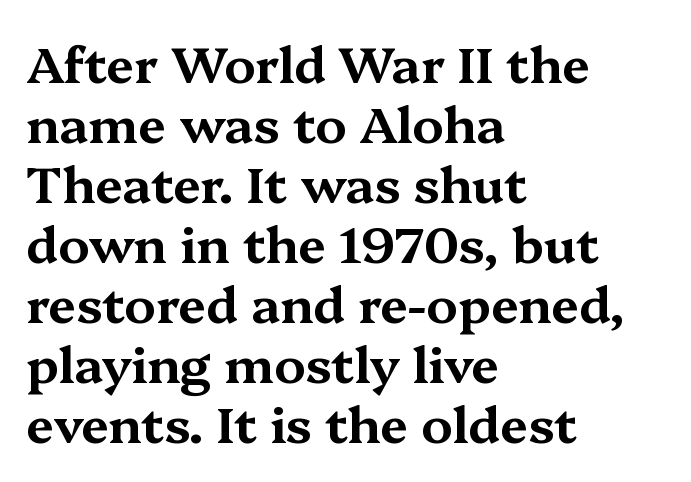
The image shows 50 px wide serif type, upright; set left-aligned, line spacing 1.2x, normal letter spacing, not underlined; medium stroke contrast and a medium x-height.
